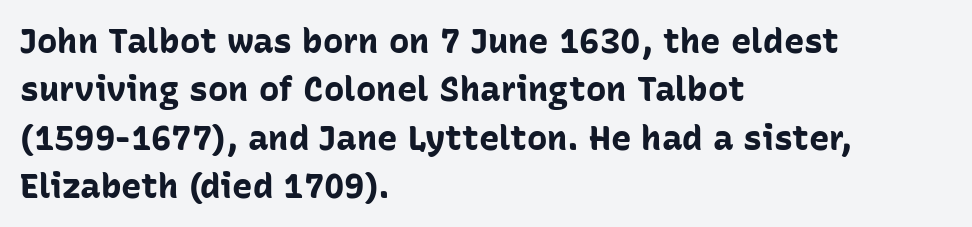
Q: Is the text bold? A: Yes.
Q: Is the text italic (slanted)? A: No, it is upright.
Q: Is the typeface a serif or a sans-serif typeface? A: Sans-serif.
Q: Is the text underlined? A: No.
Q: How is the paragraph aligned? A: Left-aligned.
Q: Is the spacing between letters normal or unusually wide? A: Normal.
Q: Is the spacing between lines tight, normal or loose? A: Normal.
Q: Width (condensed, normal, or wide)? A: Normal.
Q: Stroke contrast? A: Low.
Q: x-height? A: Medium.
Q: Monospaced? A: No.
